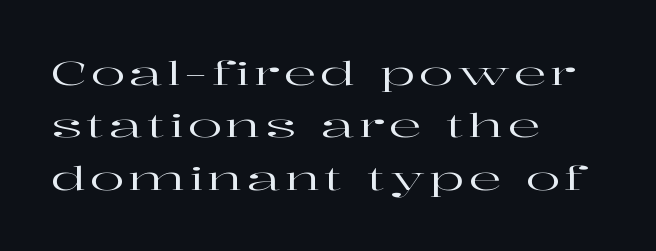
Visually the block forms a straight wall on the left and a jagged coastline on the right. If you measured baseline to baseline, you'd find a middling distance. To sum up the face: it has serifs. Character widths vary here, with narrow letters taking less room than wide ones. The words here are not underlined.
